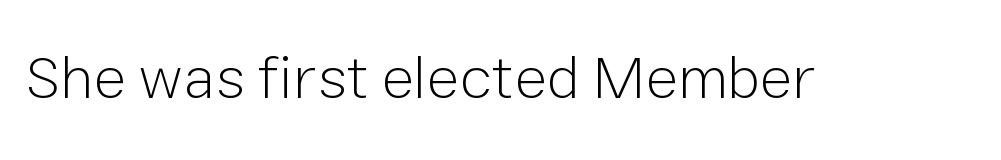
A quiet, ordinary-to-light weight characterises the typeface. The letters stand straight up with perfectly vertical stems. A sans-serif font was chosen for this passage. The area under the type is left untouched. The letters advance in unequal steps, a hallmark of proportional type.
